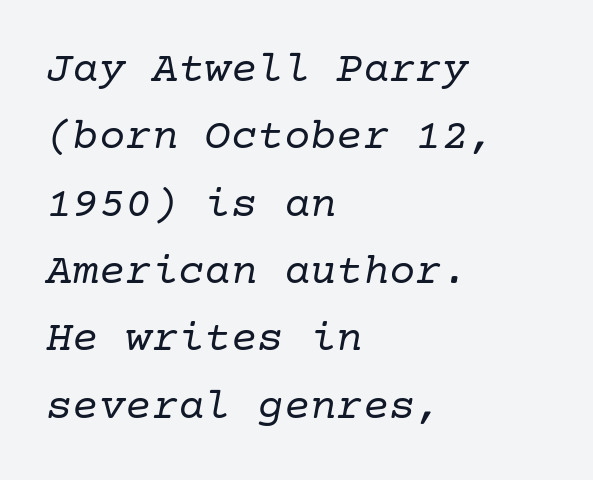
Q: Is the text bold? A: No.
Q: Is the text italic (slanted)? A: Yes, it leans right by about 10 degrees.
Q: Is the typeface a serif or a sans-serif typeface? A: Serif.
Q: Is the text underlined? A: No.
Q: How is the paragraph aligned? A: Left-aligned.
Q: Is the spacing between letters normal or unusually wide? A: Normal.
Q: Is the spacing between lines tight, normal or loose? A: Normal.
Q: Width (condensed, normal, or wide)? A: Normal.
Q: Stroke contrast? A: Low.
Q: x-height? A: Medium.
